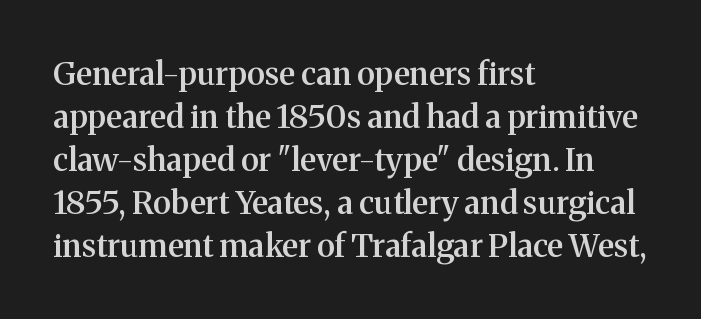
The image shows 32 px semibold serif type, upright; set left-aligned, normal line spacing (1.34x), normal letter spacing, not underlined; medium stroke contrast and a medium x-height.
